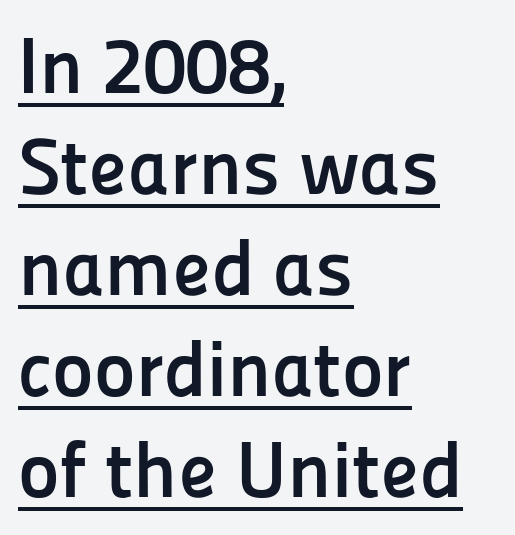
Q: Is the text bold? A: Yes.
Q: Is the text italic (slanted)? A: No, it is upright.
Q: Is the typeface a serif or a sans-serif typeface? A: Sans-serif.
Q: Is the text underlined? A: Yes.
Q: How is the paragraph aligned? A: Left-aligned.
Q: Is the spacing between letters normal or unusually wide? A: Normal.
Q: Is the spacing between lines tight, normal or loose? A: Normal.
Q: Width (condensed, normal, or wide)? A: Normal.
Q: Stroke contrast? A: Low.
Q: x-height? A: Medium.
Q: Monospaced? A: No.
